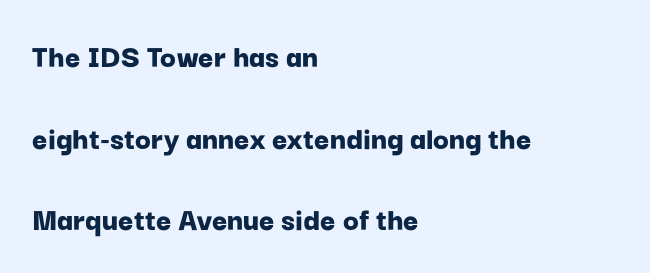
Q: Is the text bold? A: Yes.
Q: Is the text italic (slanted)? A: No, it is upright.
Q: Is the typeface a serif or a sans-serif typeface? A: Sans-serif.
Q: Is the text underlined? A: No.
Q: How is the paragraph aligned? A: Left-aligned.
Q: Is the spacing between letters normal or unusually wide? A: Normal.
Q: Is the spacing between lines tight, normal or loose? A: Loose.
Q: Width (condensed, normal, or wide)? A: Normal.
Q: Stroke contrast? A: Low.
Q: x-height? A: Medium.
Q: Monospaced? A: No.
